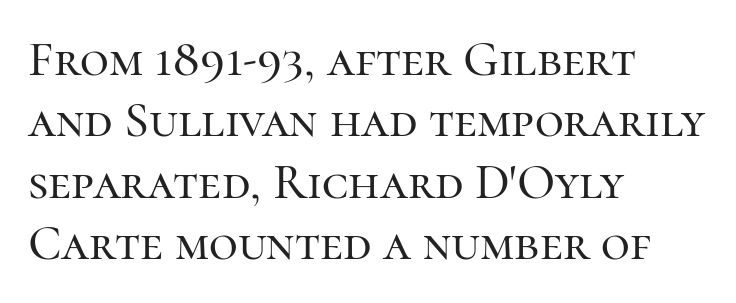
Do the characters align in a grid? No, the font is proportional. Decoration check: the copy has no underline. The face used here is rendered with its standard letterfit. Note: serifs present on the glyphs.
